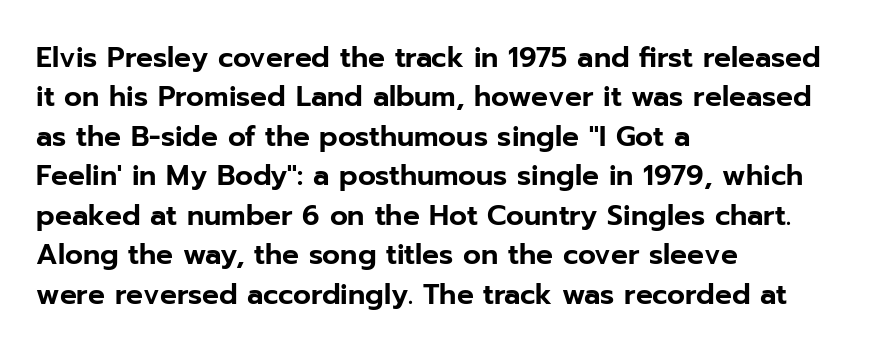
Q: Is the text italic (slanted)? A: No, it is upright.
Q: Is the typeface a serif or a sans-serif typeface? A: Sans-serif.
Q: Is the text underlined? A: No.
Q: How is the paragraph aligned? A: Left-aligned.
Q: Is the spacing between letters normal or unusually wide? A: Normal.
Q: Is the spacing between lines tight, normal or loose? A: Normal.
Q: Width (condensed, normal, or wide)? A: Normal.
Q: Stroke contrast? A: Low.
Q: x-height? A: Medium.
Q: Monospaced? A: No.
